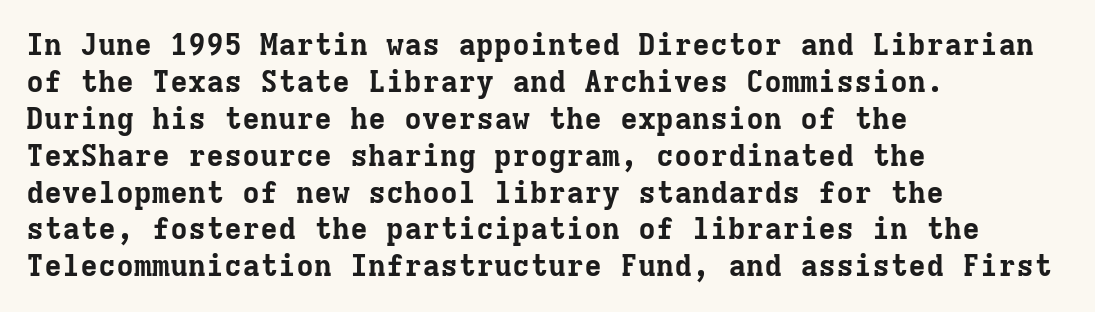
Q: Is the text bold? A: Yes.
Q: Is the text italic (slanted)? A: No, it is upright.
Q: Is the typeface a serif or a sans-serif typeface? A: Serif.
Q: Is the text underlined? A: No.
Q: How is the paragraph aligned? A: Left-aligned.
Q: Is the spacing between letters normal or unusually wide? A: Normal.
Q: Width (condensed, normal, or wide)? A: Normal.
Q: Stroke contrast? A: Low.
Q: x-height? A: Medium.
Q: Monospaced? A: Yes.
